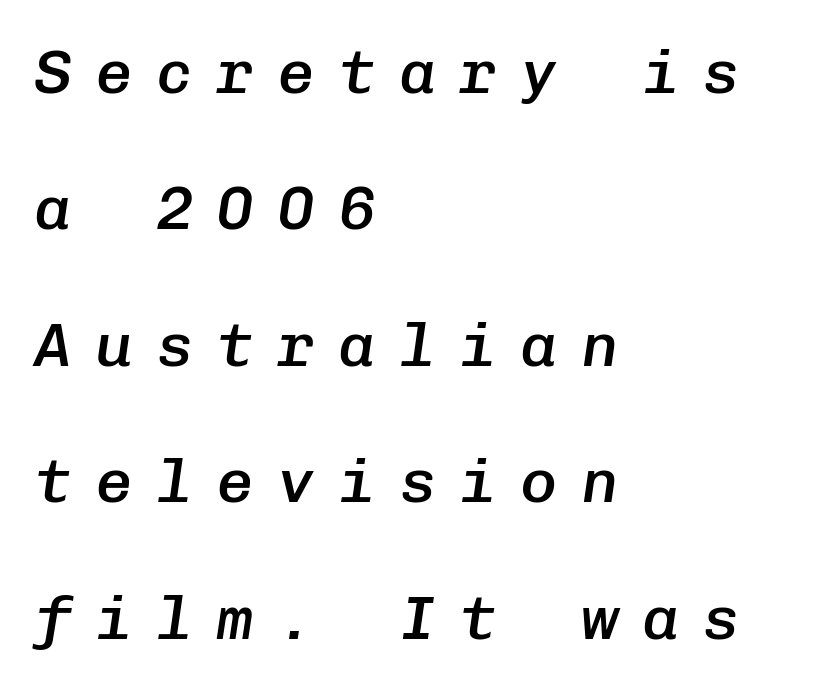
The image shows 62 px semibold type, italic (leaning right), monospaced; set left-aligned, loose line spacing (2.2x), unusually wide letter spacing (+0.38 em), not underlined; low stroke contrast and a medium x-height.
